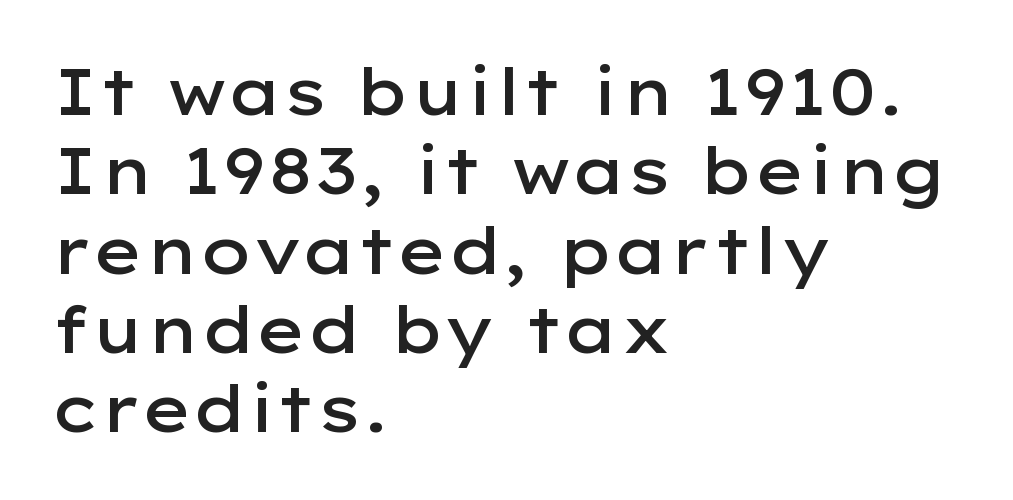
The image shows 64 px semibold, wide sans-serif type, upright; set left-aligned, line spacing 1.24x, normal letter spacing, not underlined; low stroke contrast and a medium x-height.
